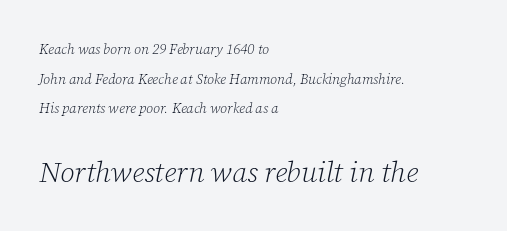
The image shows 29 px light serif type, italic (leaning right); set left-aligned, loose line spacing (2.11x), normal letter spacing, not underlined; the second (bottom) block is 2.07x larger; low stroke contrast and a medium x-height.
